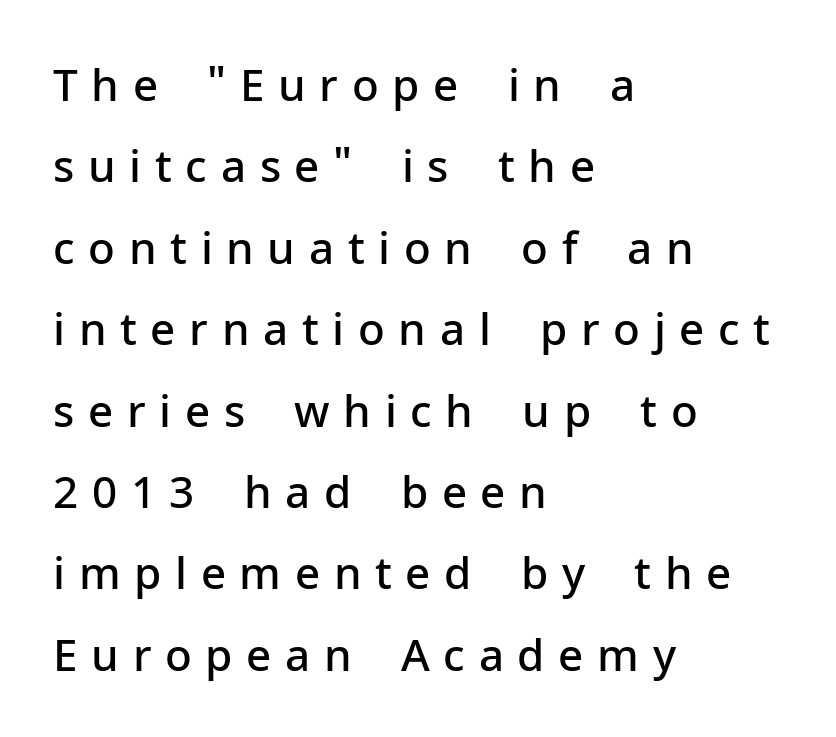
Q: Is the text bold? A: Semi-bold.
Q: Is the text italic (slanted)? A: No, it is upright.
Q: Is the typeface a serif or a sans-serif typeface? A: Sans-serif.
Q: Is the text underlined? A: No.
Q: How is the paragraph aligned? A: Left-aligned.
Q: Is the spacing between letters normal or unusually wide? A: Unusually wide.
Q: Width (condensed, normal, or wide)? A: Normal.
Q: Stroke contrast? A: Low.
Q: x-height? A: Medium.
Q: Monospaced? A: No.
